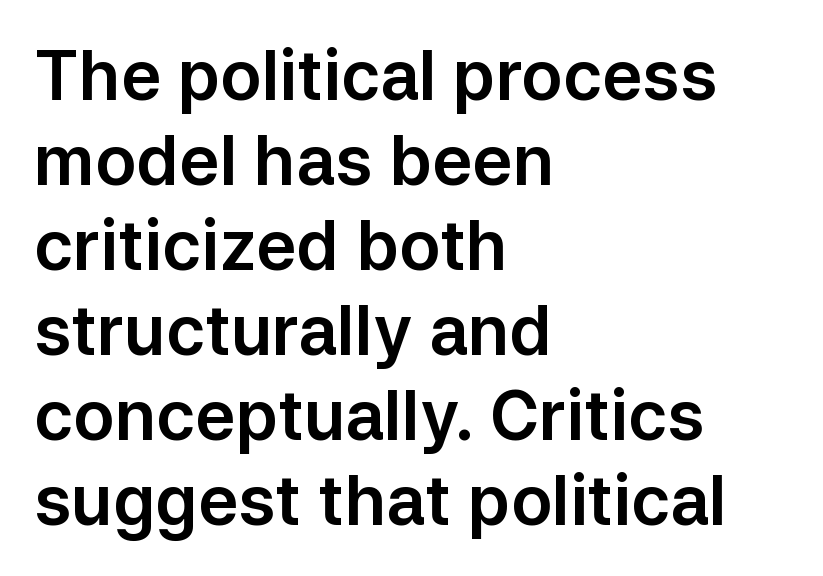
The image shows 68 px sans-serif type, upright; set left-aligned, normal line spacing (1.25x), normal letter spacing, not underlined; low stroke contrast and a medium x-height.
